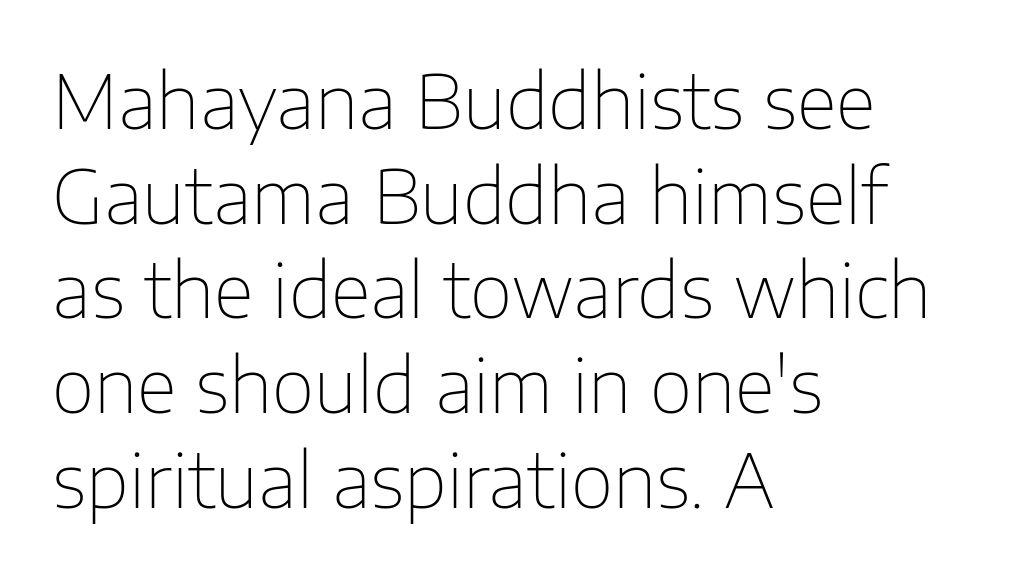
Q: Is the text bold? A: No.
Q: Is the text italic (slanted)? A: No, it is upright.
Q: Is the typeface a serif or a sans-serif typeface? A: Sans-serif.
Q: Is the text underlined? A: No.
Q: How is the paragraph aligned? A: Left-aligned.
Q: Is the spacing between letters normal or unusually wide? A: Normal.
Q: Is the spacing between lines tight, normal or loose? A: Normal.
Q: Width (condensed, normal, or wide)? A: Normal.
Q: Stroke contrast? A: Low.
Q: x-height? A: Medium.
Q: Monospaced? A: No.
